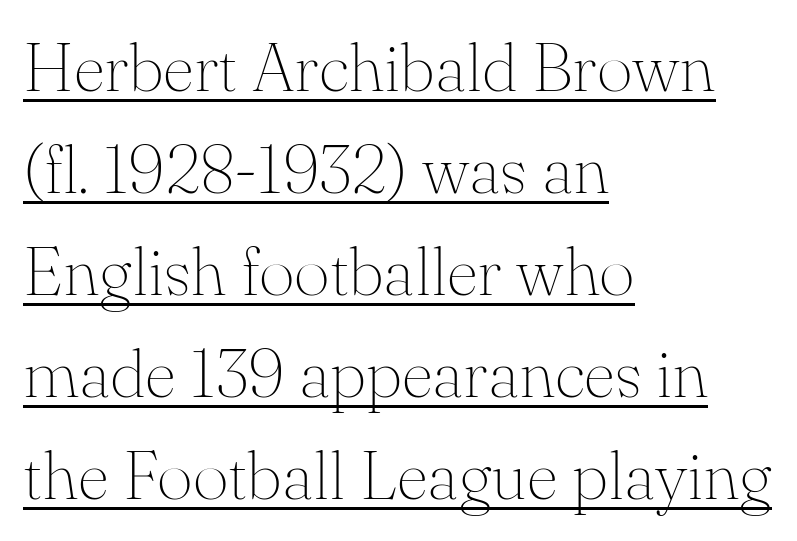
Think of a printed novel: that variable character pitch is what you see here. On a weight scale, this lands at 450 or below. Decoration check: the copy is underlined. What's the leading like? Ordinary, nothing unusual. The typeface chosen for these lines features serifs. Honestly, the letter spacing is just normal — you wouldn't notice it.
